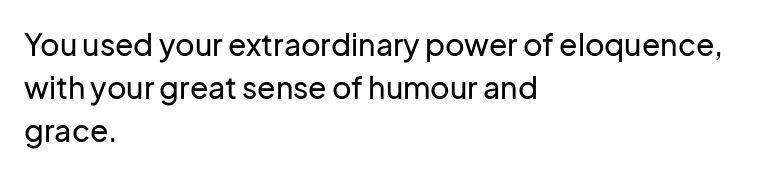
Q: Is the text italic (slanted)? A: No, it is upright.
Q: Is the typeface a serif or a sans-serif typeface? A: Sans-serif.
Q: Is the text underlined? A: No.
Q: How is the paragraph aligned? A: Left-aligned.
Q: Is the spacing between letters normal or unusually wide? A: Normal.
Q: Is the spacing between lines tight, normal or loose? A: Normal.
Q: Width (condensed, normal, or wide)? A: Normal.
Q: Stroke contrast? A: Low.
Q: x-height? A: Medium.
Q: Monospaced? A: No.
